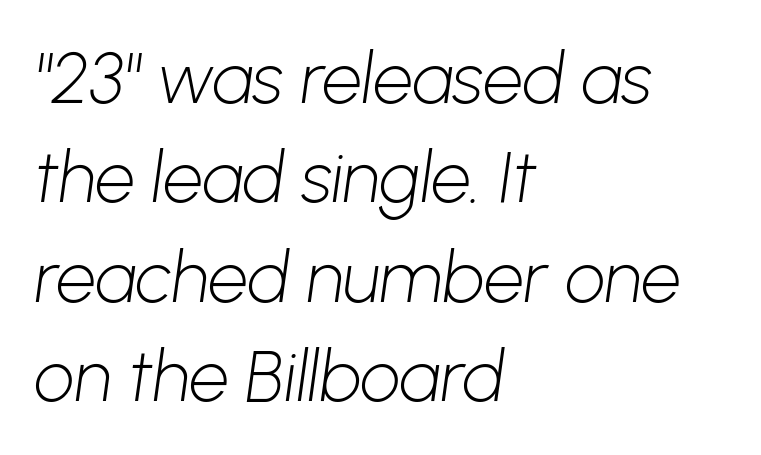
The image shows 71 px light sans-serif type; set left-aligned, normal line spacing (1.4x), normal letter spacing, not underlined; low stroke contrast and a medium x-height.
